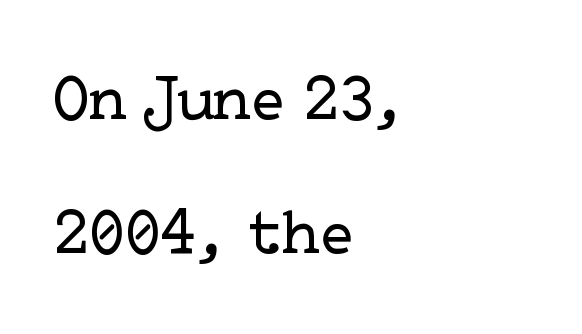
Inter-character spacing is left at the font's built-in metrics. Each row of text sits above clean, open space. The compositor pushed each line to the left boundary. Ink coverage per letter is moderate at most. Summary of vertical rhythm: relaxed, with wide interline spacing.
